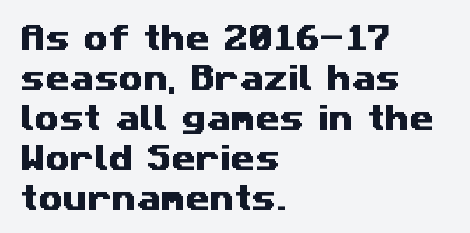
Q: Is the typeface a serif or a sans-serif typeface? A: Sans-serif.
Q: Is the text underlined? A: No.
Q: How is the paragraph aligned? A: Left-aligned.
Q: Is the spacing between letters normal or unusually wide? A: Normal.
Q: Is the spacing between lines tight, normal or loose? A: Normal.
Q: Width (condensed, normal, or wide)? A: Wide.
Q: Stroke contrast? A: Medium.
Q: x-height? A: Medium.
Q: Monospaced? A: No.
